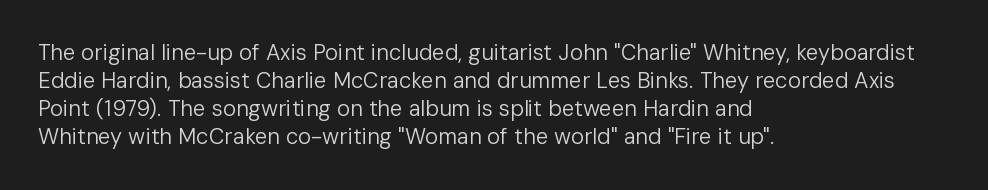
{"italic": "no", "bold": "no", "underline": "no", "align": "left", "line_spacing": "normal", "line_spacing_ratio": 1.28, "letter_spacing": "normal", "letter_spacing_em": 0.0, "glyph_px": 22}
